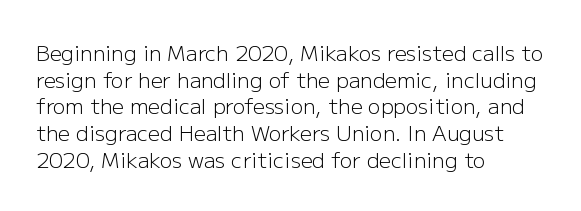
The image shows 21 px text type, upright; set left-aligned, normal line spacing (1.27x), normal letter spacing, not underlined.
